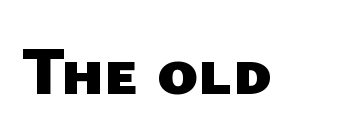
The area under the type is left untouched. Here the glyphs are tracked normally, forming tight word shapes. Varying glyph widths throughout — classic text-font behaviour. The passage shown is typeset with a sans-serif family.
